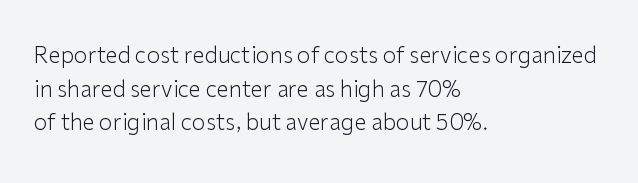
{"italic": "no", "bold": "no", "underline": "no", "align": "left", "line_spacing": "normal", "line_spacing_ratio": 1.53, "letter_spacing": "normal", "letter_spacing_em": 0.0, "glyph_px": 22}
